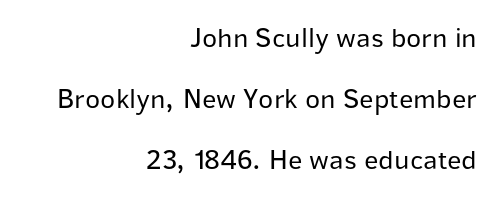
Q: Is the text bold? A: No.
Q: Is the text italic (slanted)? A: No, it is upright.
Q: Is the typeface a serif or a sans-serif typeface? A: Sans-serif.
Q: Is the text underlined? A: No.
Q: How is the paragraph aligned? A: Right-aligned.
Q: Is the spacing between letters normal or unusually wide? A: Normal.
Q: Is the spacing between lines tight, normal or loose? A: Loose.
Q: Width (condensed, normal, or wide)? A: Normal.
Q: Stroke contrast? A: Low.
Q: x-height? A: Medium.
Q: Monospaced? A: No.
